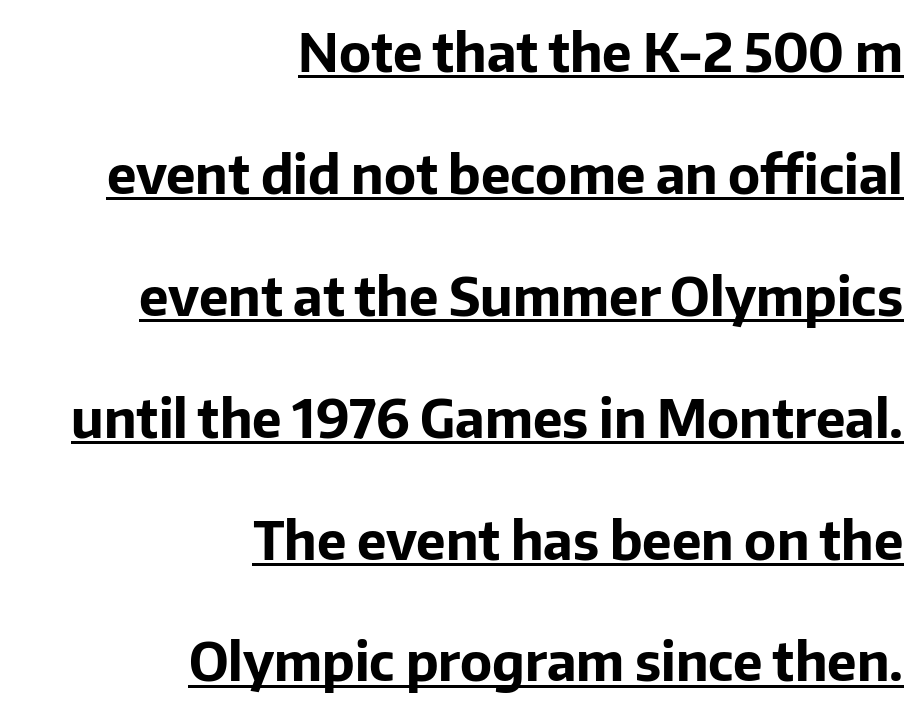
The image shows 53 px bold sans-serif type, upright; set right-aligned, loose line spacing (2.3x), normal letter spacing, underlined; low stroke contrast and a medium x-height.
